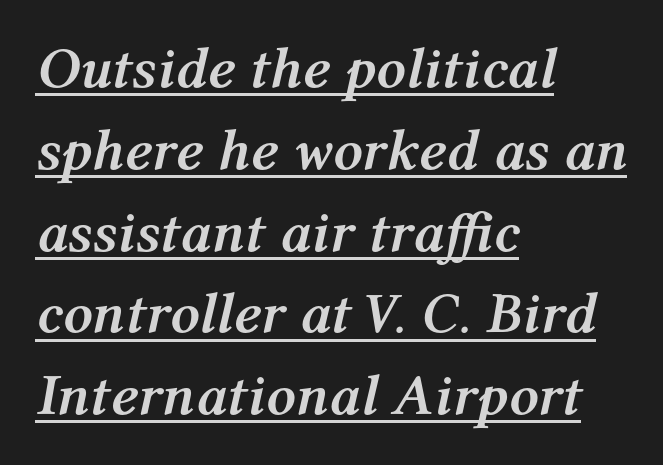
Q: Is the text bold? A: Yes.
Q: Is the text italic (slanted)? A: Yes, it leans right by about 12 degrees.
Q: Is the text underlined? A: Yes.
Q: How is the paragraph aligned? A: Left-aligned.
Q: Is the spacing between letters normal or unusually wide? A: Normal.
Q: Is the spacing between lines tight, normal or loose? A: Normal.
Q: Width (condensed, normal, or wide)? A: Normal.
Q: Stroke contrast? A: Medium.
Q: x-height? A: Medium.
Q: Monospaced? A: No.
